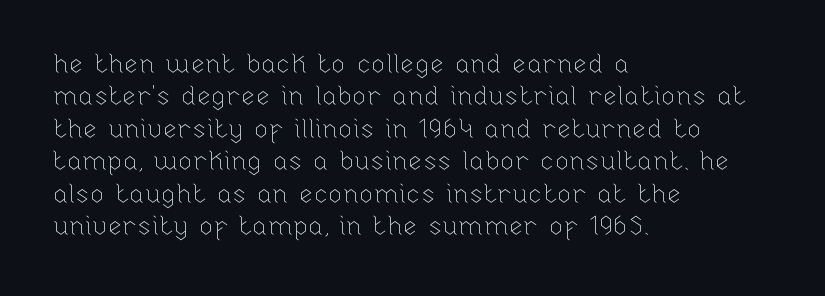
Q: Is the text bold? A: No.
Q: Is the text italic (slanted)? A: No, it is upright.
Q: Is the text underlined? A: No.
Q: How is the paragraph aligned? A: Left-aligned.
Q: Is the spacing between letters normal or unusually wide? A: Normal.
Q: Is the spacing between lines tight, normal or loose? A: Normal.
